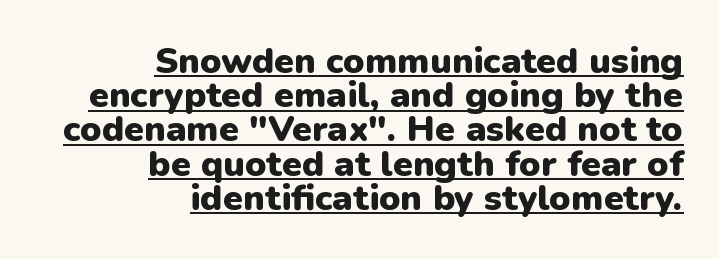
The image shows 36 px heavy sans-serif type, upright; set right-aligned, tight line spacing (0.95x), normal letter spacing, underlined; low stroke contrast and a medium x-height.
